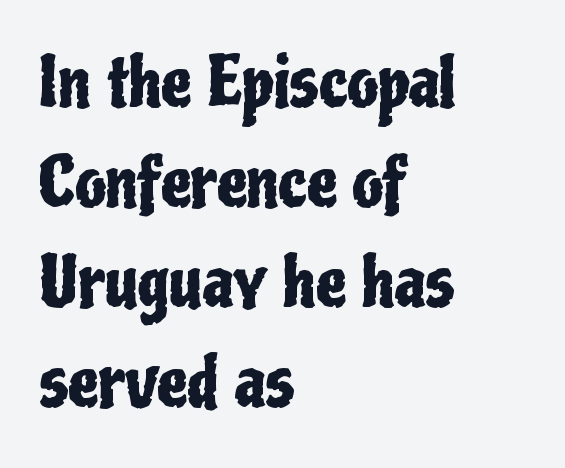
These lines are rendered in a variable-pitch font. Horizontally, the lines are justified to the leading edge only. Are there feet on the stems? There aren't — it's a sans. Unlike italic type, these characters show no tilt at all.
